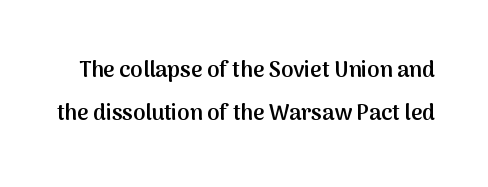
{"italic": "no", "bold": "semi", "underline": "no", "line_spacing": "loose", "line_spacing_ratio": 1.96, "letter_spacing": "normal", "letter_spacing_em": 0.0, "glyph_px": 22}
